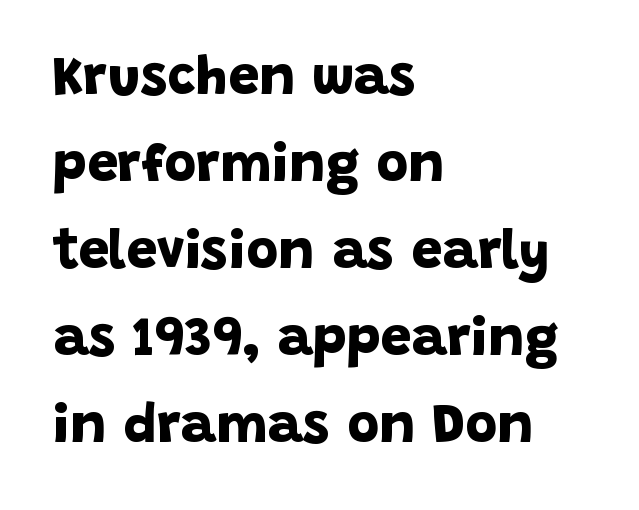
Q: Is the text bold? A: Yes.
Q: Is the typeface a serif or a sans-serif typeface? A: Sans-serif.
Q: Is the text underlined? A: No.
Q: How is the paragraph aligned? A: Left-aligned.
Q: Is the spacing between letters normal or unusually wide? A: Normal.
Q: Is the spacing between lines tight, normal or loose? A: Normal.
Q: Width (condensed, normal, or wide)? A: Normal.
Q: Stroke contrast? A: Low.
Q: x-height? A: Large.
Q: Monospaced? A: No.
